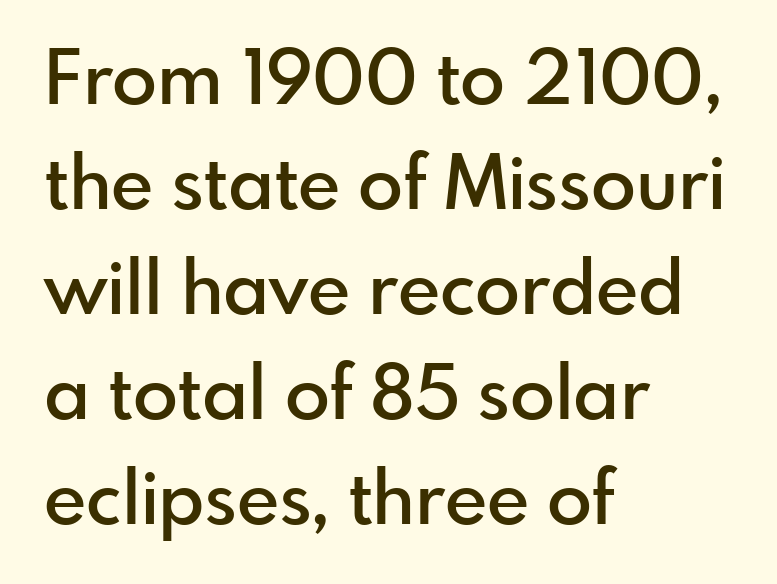
{"serif": "no", "italic": "no", "bold": "semi", "weight": "semibold", "width": "normal", "x_height": "small", "monospaced": "no", "underline": "no", "align": "left", "line_spacing": "normal", "line_spacing_ratio": 1.42, "letter_spacing": "normal", "letter_spacing_em": 0.0, "glyph_px": 74}
